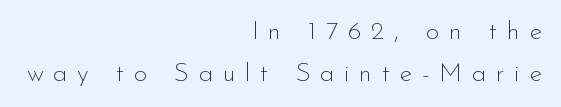
{"italic": "no", "bold": "no", "underline": "no", "align": "right", "line_spacing": "normal", "line_spacing_ratio": 1.61, "letter_spacing": "wide", "letter_spacing_em": 0.37, "glyph_px": 26}
